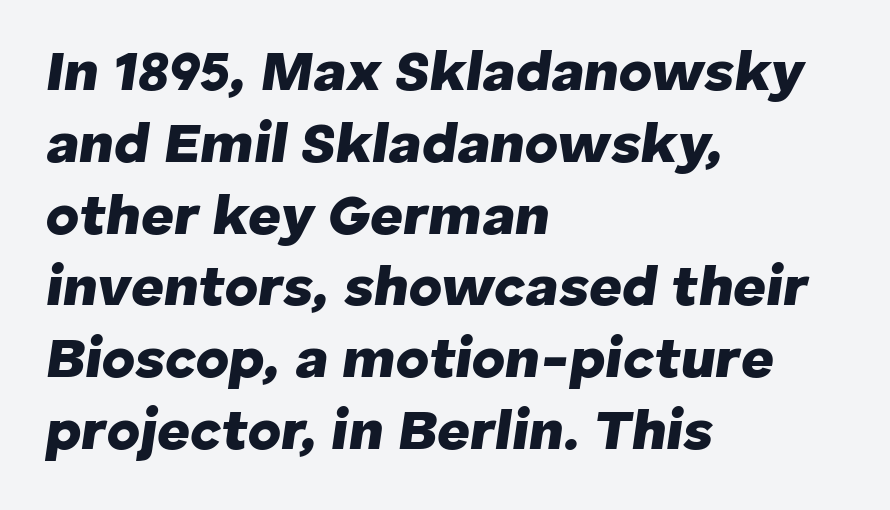
{"italic": "yes", "lean": "right", "slant_degrees": 8, "bold": "yes", "weight": "heavy", "width": "normal", "stroke_contrast": "low", "x_height": "medium", "monospaced": "no", "underline": "no", "align": "left", "line_spacing": "normal", "line_spacing_ratio": 1.26, "letter_spacing": "normal", "letter_spacing_em": 0.0, "glyph_px": 57}
